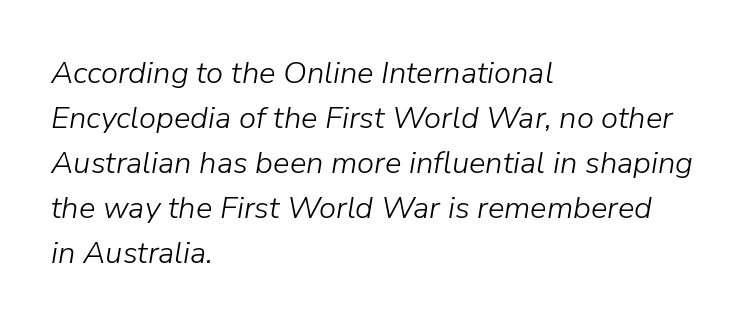
Does the leading feel generous? No, just average. Is this a fixed-width face? No — the glyphs have proportional, varying widths. The foot of each line stays bare and open. This sample is left-justified, so line endings fall wherever the words run out.
